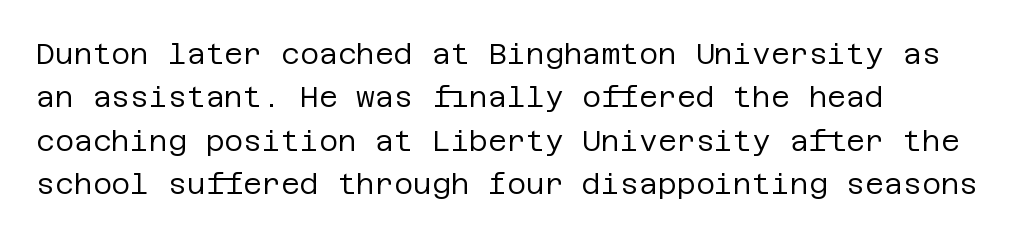
The image shows 29 px regular-weight sans-serif type, upright; set left-aligned, normal line spacing (1.5x), normal letter spacing, not underlined; low stroke contrast and a large x-height.
